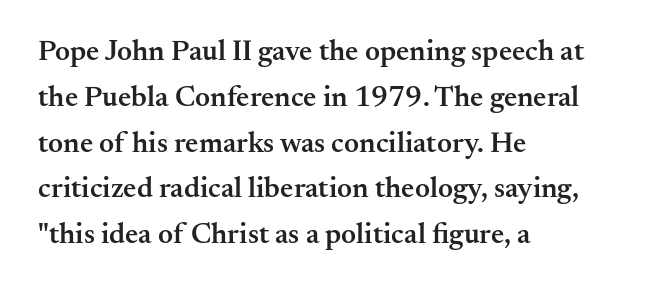
The image shows 29 px semibold serif type, upright; set left-aligned, normal line spacing (1.58x), normal letter spacing, not underlined; medium stroke contrast and a small x-height.
